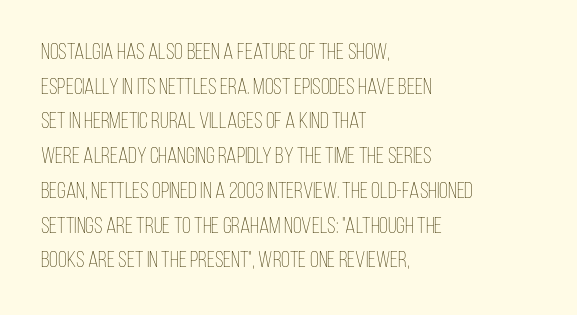
{"italic": "no", "bold": "no", "underline": "no", "align": "left", "line_spacing": "normal", "line_spacing_ratio": 1.51, "letter_spacing": "normal", "letter_spacing_em": 0.0, "glyph_px": 23}
